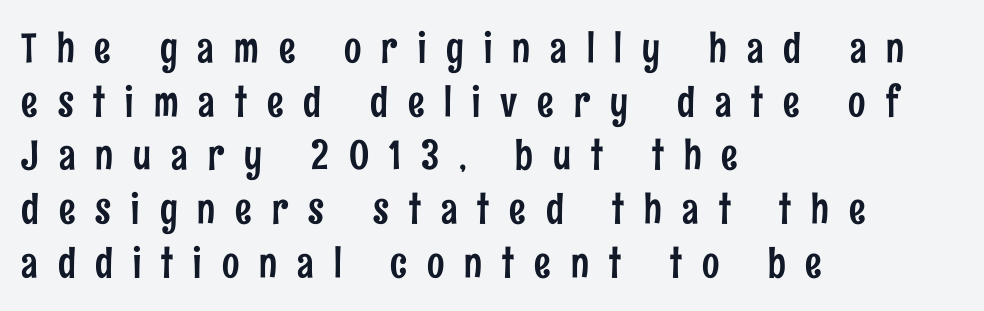
{"serif": "no", "italic": "no", "width": "condensed", "stroke_contrast": "low", "x_height": "medium", "monospaced": "no", "underline": "no", "align": "left", "line_spacing": "normal", "line_spacing_ratio": 1.31, "letter_spacing": "wide", "letter_spacing_em": 0.49, "glyph_px": 41}
